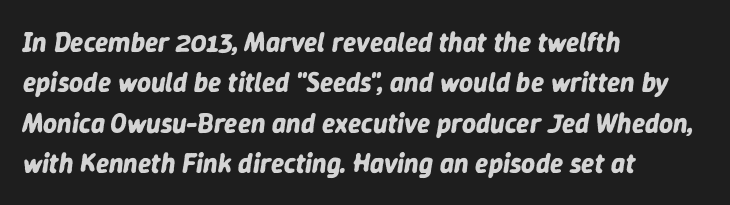
The space between consecutive lines is moderate. The letters sit at their default tracking, neither squeezed nor spread. In terms of posture, this sample is oblique. A classic flush-left, rag-right setting is used for this passage. Bold? Absolutely — the strokes are thick and heavy.
